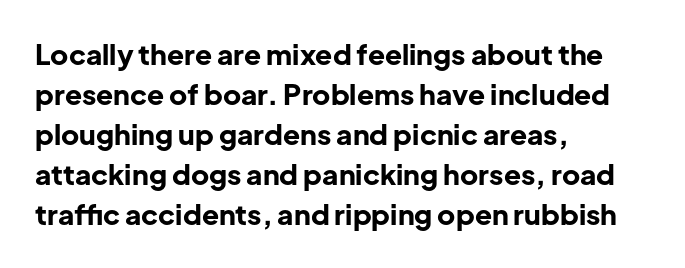
{"serif": "no", "italic": "no", "bold": "yes", "weight": "bold", "width": "normal", "stroke_contrast": "low", "x_height": "medium", "monospaced": "no", "underline": "no", "align": "left", "line_spacing": "normal", "line_spacing_ratio": 1.43, "letter_spacing": "normal", "letter_spacing_em": 0.0, "glyph_px": 28}
